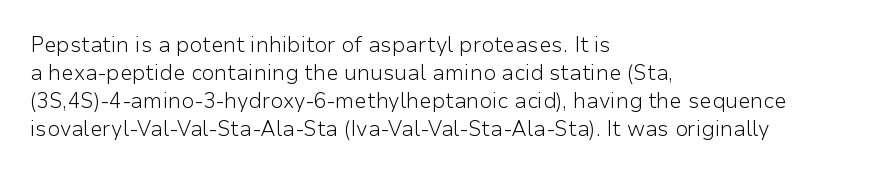
The image shows 21 px text type, upright; set left-aligned, normal line spacing (1.33x), normal letter spacing, not underlined.
